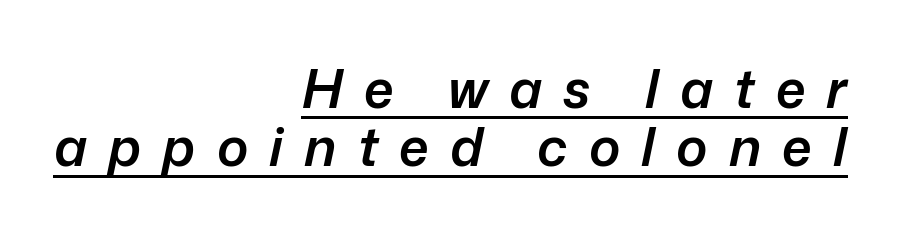
Letter spacing: wide. A semibold gives these letters moderate extra thickness, short of bold. The lettering tilts uniformly, giving the passage an italic look. The sample's only ornament is a line tracing under the words. Varying glyph widths throughout — classic text-font behaviour.
